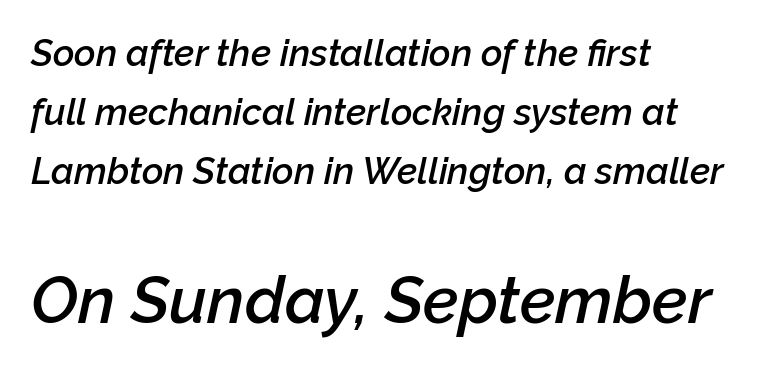
Q: Is the text bold? A: Semi-bold.
Q: Is the text italic (slanted)? A: Yes, it leans right by about 12 degrees.
Q: Is the text underlined? A: No.
Q: How is the paragraph aligned? A: Left-aligned.
Q: Is the spacing between letters normal or unusually wide? A: Normal.
Q: Is the spacing between lines tight, normal or loose? A: Normal.
Q: Which block of text is set in a larger size, the first (top) or the second (bottom)? A: The second (bottom) one.
Q: Width (condensed, normal, or wide)? A: Normal.
Q: Stroke contrast? A: Low.
Q: x-height? A: Medium.
Q: Monospaced? A: No.
